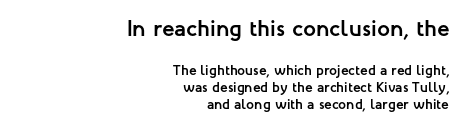
The earlier block is typeset at a bigger size than the later block. A roman cut, with each character standing at attention. Rule under the text: the space is simply empty. The passage shown is emphatically bold. The tracking reads as untouched default to a designer's eye.
